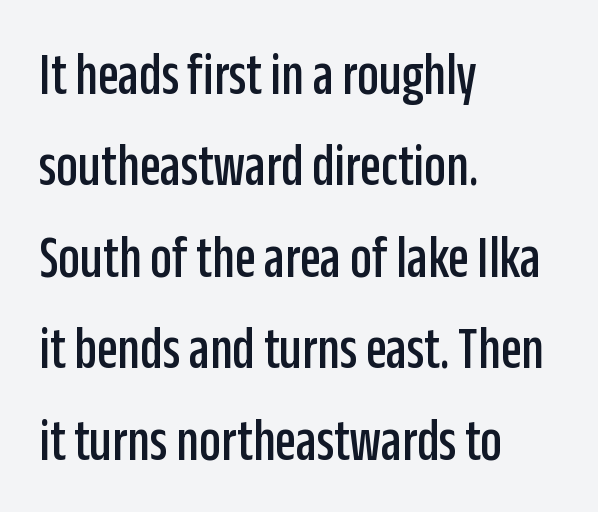
Q: Is the text italic (slanted)? A: No, it is upright.
Q: Is the typeface a serif or a sans-serif typeface? A: Sans-serif.
Q: Is the text underlined? A: No.
Q: How is the paragraph aligned? A: Left-aligned.
Q: Is the spacing between letters normal or unusually wide? A: Normal.
Q: Is the spacing between lines tight, normal or loose? A: Normal.
Q: Width (condensed, normal, or wide)? A: Condensed.
Q: Stroke contrast? A: Low.
Q: x-height? A: Large.
Q: Monospaced? A: No.
